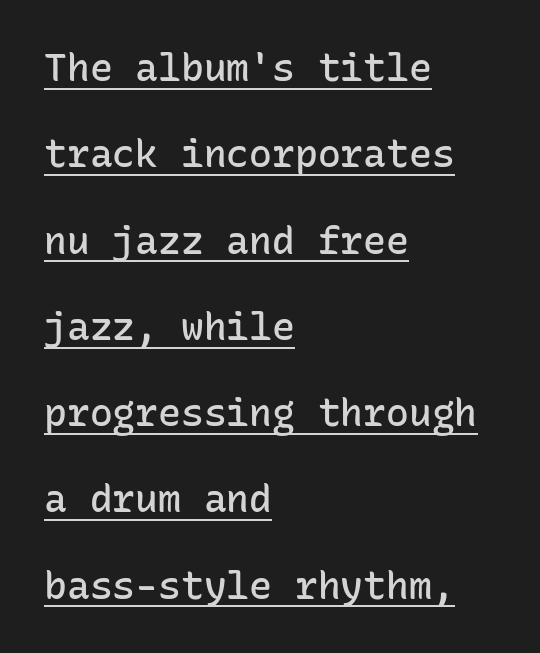
Q: Is the text bold? A: Semi-bold.
Q: Is the text italic (slanted)? A: No, it is upright.
Q: Is the typeface a serif or a sans-serif typeface? A: Sans-serif.
Q: Is the text underlined? A: Yes.
Q: How is the paragraph aligned? A: Left-aligned.
Q: Is the spacing between letters normal or unusually wide? A: Normal.
Q: Is the spacing between lines tight, normal or loose? A: Loose.
Q: Width (condensed, normal, or wide)? A: Normal.
Q: Stroke contrast? A: Low.
Q: x-height? A: Medium.
Q: Monospaced? A: Yes.
